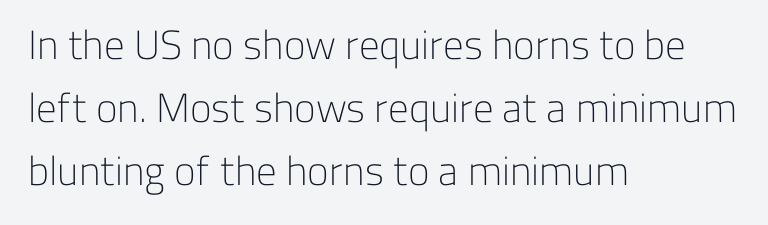
The image shows 41 px light sans-serif type, upright; set left-aligned, normal line spacing (1.54x), normal letter spacing, not underlined; low stroke contrast and a medium x-height.
